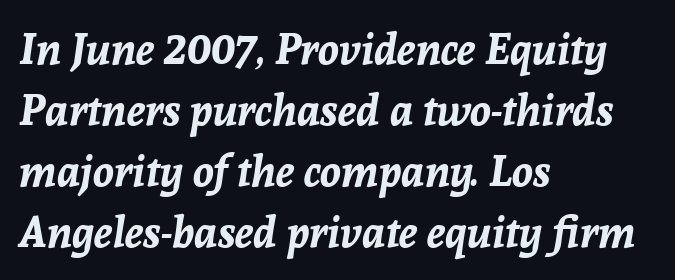
Q: Is the text bold? A: Yes.
Q: Is the text italic (slanted)? A: Yes, it leans right by about 8 degrees.
Q: Is the text underlined? A: No.
Q: How is the paragraph aligned? A: Left-aligned.
Q: Is the spacing between letters normal or unusually wide? A: Normal.
Q: Is the spacing between lines tight, normal or loose? A: Normal.
Q: Width (condensed, normal, or wide)? A: Normal.
Q: Stroke contrast? A: Low.
Q: x-height? A: Medium.
Q: Monospaced? A: No.
